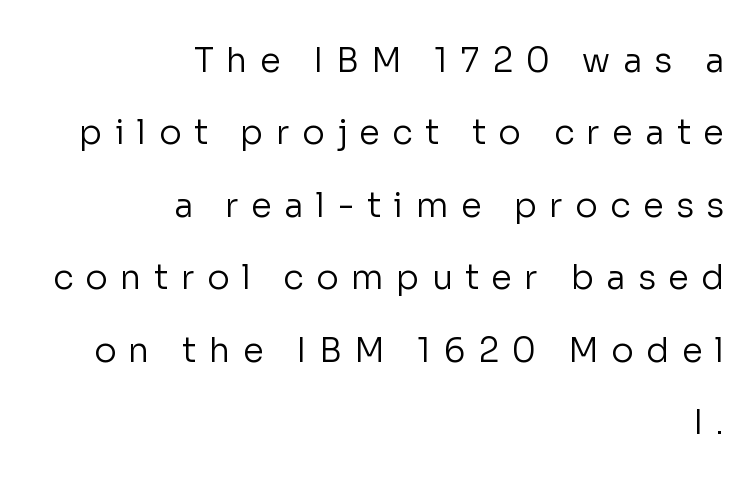
Q: Is the text bold? A: No.
Q: Is the text italic (slanted)? A: No, it is upright.
Q: Is the typeface a serif or a sans-serif typeface? A: Sans-serif.
Q: Is the text underlined? A: No.
Q: How is the paragraph aligned? A: Right-aligned.
Q: Is the spacing between letters normal or unusually wide? A: Unusually wide.
Q: Is the spacing between lines tight, normal or loose? A: Loose.
Q: Width (condensed, normal, or wide)? A: Normal.
Q: Stroke contrast? A: Low.
Q: x-height? A: Medium.
Q: Monospaced? A: No.
